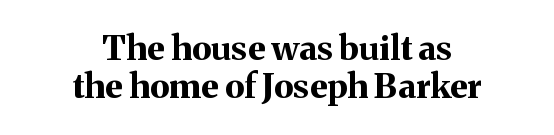
Observe the serifs anchoring each vertical stroke in this sample. Type without underlining. The face used here is proportionally spaced, like ordinary book or web type. Tightly led — the rows are bunched. Short note: letters normally spaced.
